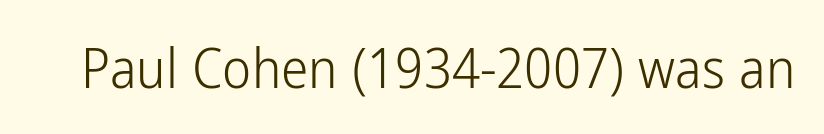
The image shows 55 px light, condensed sans-serif type, upright; set normal letter spacing, not underlined; low stroke contrast and a medium x-height.
